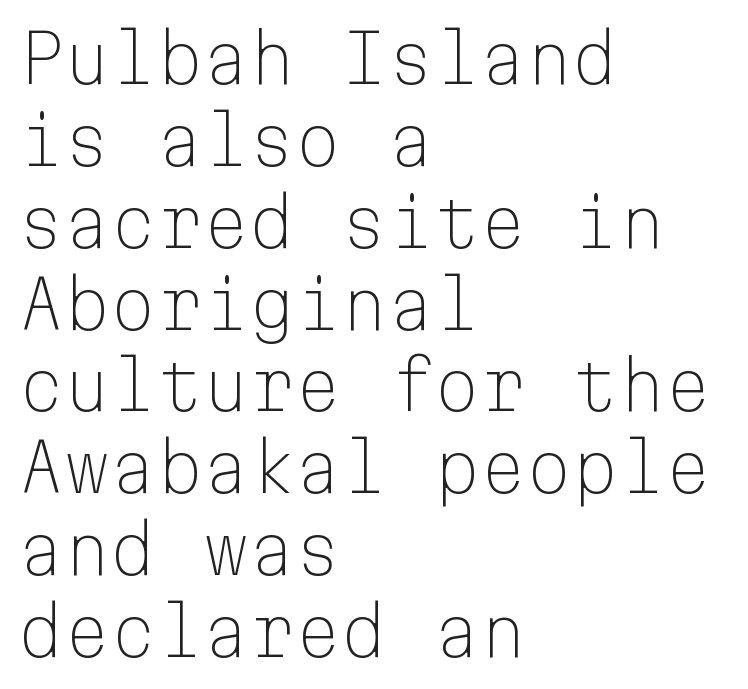
{"serif": "no", "italic": "no", "bold": "no", "weight": "light", "width": "normal", "stroke_contrast": "low", "x_height": "medium", "monospaced": "yes", "underline": "no", "align": "left", "line_spacing_ratio": 1.24, "letter_spacing": "normal", "letter_spacing_em": 0.0, "glyph_px": 66}
